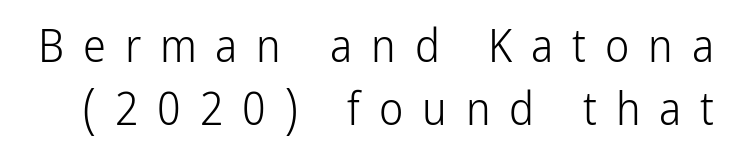
Q: Is the text bold? A: No.
Q: Is the text italic (slanted)? A: No, it is upright.
Q: Is the typeface a serif or a sans-serif typeface? A: Sans-serif.
Q: Is the text underlined? A: No.
Q: Is the spacing between letters normal or unusually wide? A: Unusually wide.
Q: Is the spacing between lines tight, normal or loose? A: Normal.
Q: Width (condensed, normal, or wide)? A: Condensed.
Q: Stroke contrast? A: Low.
Q: x-height? A: Medium.
Q: Monospaced? A: No.
